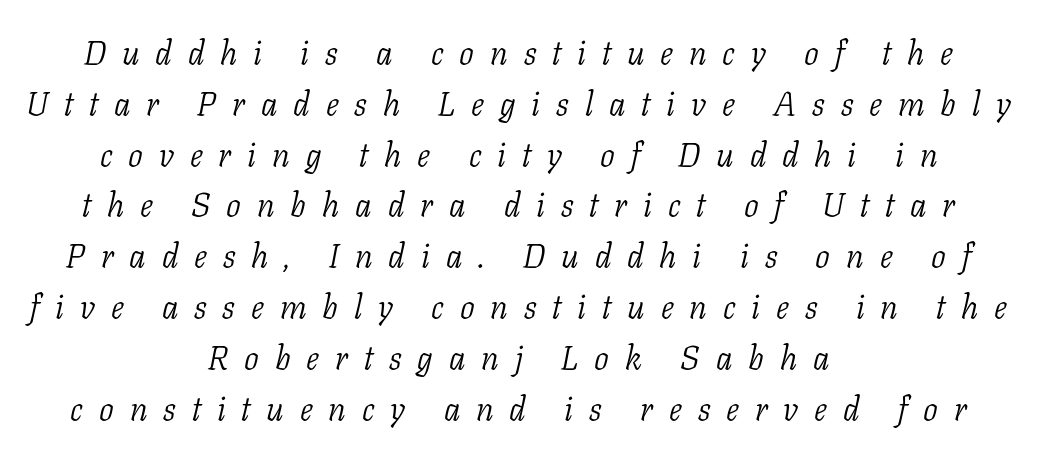
The image shows 33 px light serif type, italic (leaning right); set centered, normal line spacing (1.54x), unusually wide letter spacing (+0.48 em), not underlined; low stroke contrast and a medium x-height.
